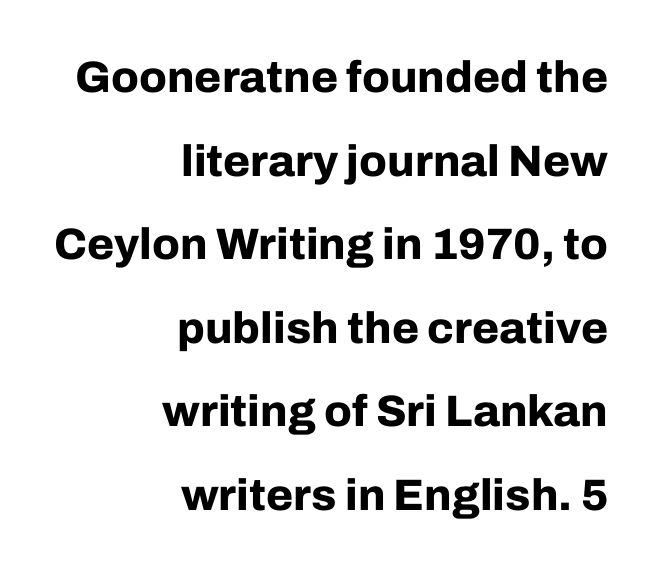
The letters stand straight up with perfectly vertical stems. You could call the tracking neutral — neither tight nor loose. The rendering shows plain stroke endings on the letterforms — a sans-serif design. Chunky letters — that's bold for sure.
